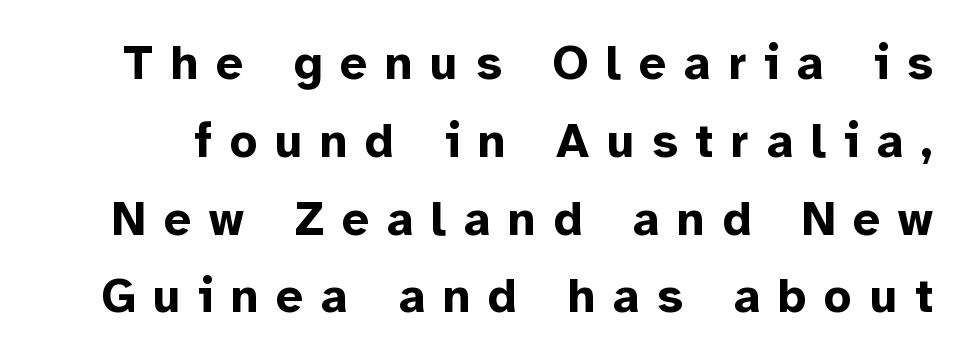
Anything drawn beneath the words? Only blank space. Looks like regular typesetting: each glyph gets only the width it needs. Loose tracking; the words dissolve into strings of separated letters. The font is running at its bold setting. The vertical gap from one line to the next is medium. Serif or sans? Sans — the stroke terminals are bare.
